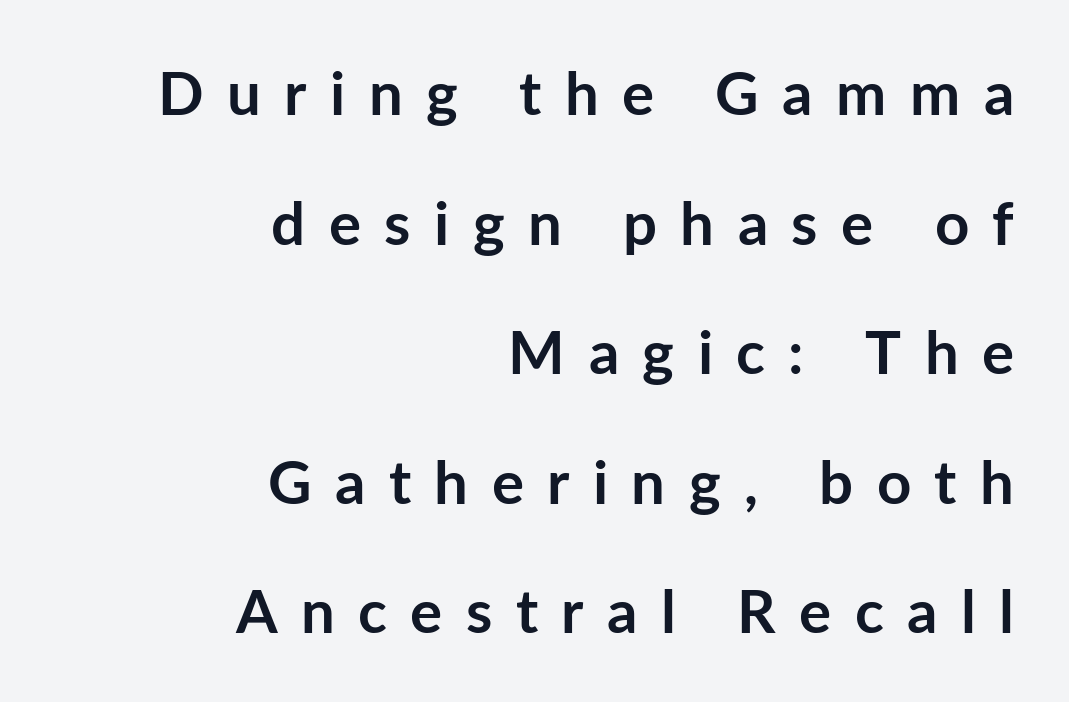
Q: Is the text bold? A: Yes.
Q: Is the text italic (slanted)? A: No, it is upright.
Q: Is the typeface a serif or a sans-serif typeface? A: Sans-serif.
Q: Is the text underlined? A: No.
Q: How is the paragraph aligned? A: Right-aligned.
Q: Is the spacing between letters normal or unusually wide? A: Unusually wide.
Q: Is the spacing between lines tight, normal or loose? A: Loose.
Q: Width (condensed, normal, or wide)? A: Normal.
Q: Stroke contrast? A: Low.
Q: x-height? A: Medium.
Q: Monospaced? A: No.
